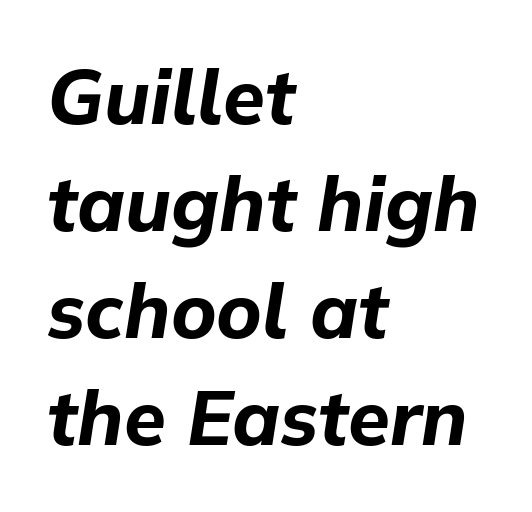
Typographic density is high because the face is bold. Does the leading feel generous? No, just average. Honestly, the letter spacing is just normal — you wouldn't notice it. These lines were composed using italics.
